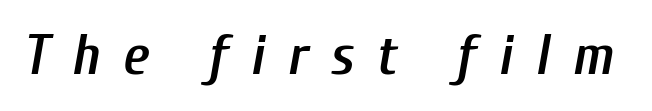
Letters rest on an invisible, unmarked baseline. The specimen reads as italic at a glance. I'd describe the lettering as semibold — firm but not a full bold. Inter-character spacing is expanded well beyond the font's built-in metrics.
